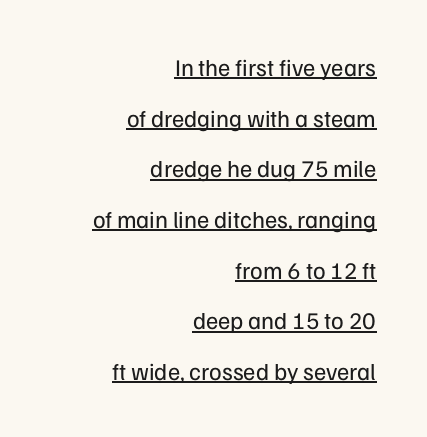
The image shows 24 px text type, upright; set right-aligned, loose line spacing (2.11x), normal letter spacing, underlined.
